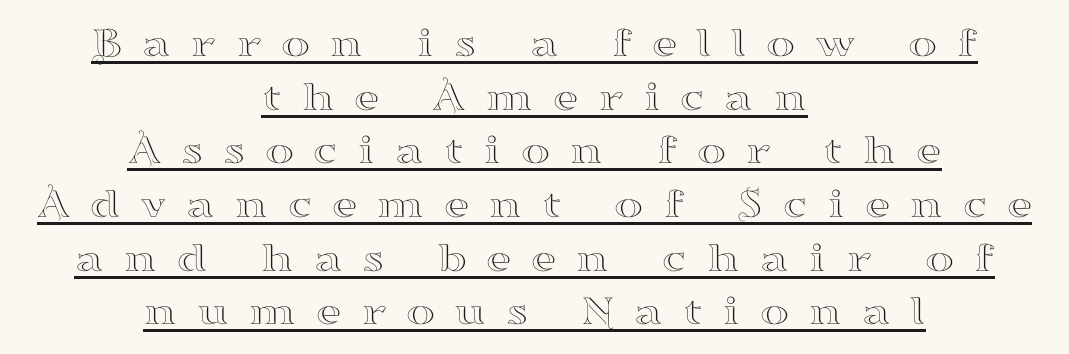
{"serif": "yes", "italic": "no", "width": "wide", "stroke_contrast": "high", "x_height": "small", "monospaced": "no", "underline": "yes", "align": "center", "line_spacing_ratio": 1.22, "letter_spacing": "wide", "letter_spacing_em": 0.44, "glyph_px": 44}
